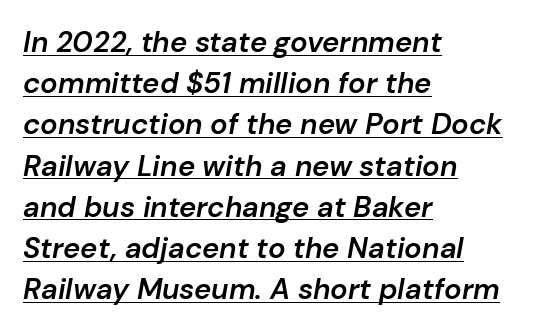
On the weight axis this lands at semibold, roughly 600. The passage is arranged the way most books set body copy — flush left. What's the leading like? Ordinary, nothing unusual. Underlining? Definitely there. Spacing verdict: proportional, widths tailored to each character.
